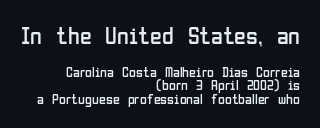
The image shows 24 px text type, upright; set right-aligned, tight line spacing (0.98x), normal letter spacing, not underlined; the first (top) block is 1.71x larger.
